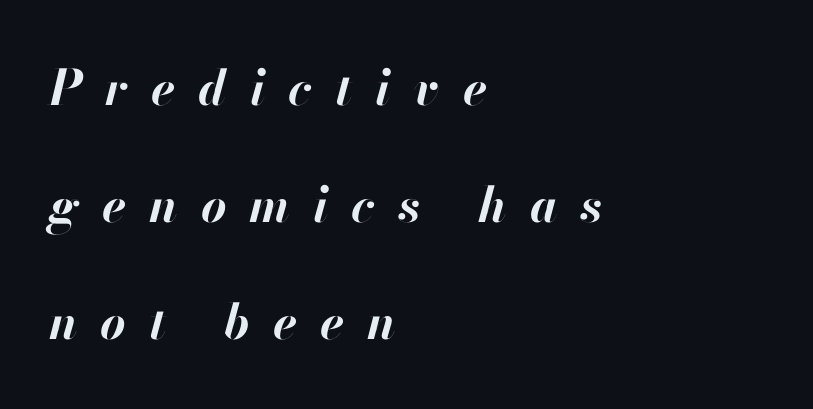
Q: Is the text bold? A: Yes.
Q: Is the text italic (slanted)? A: Yes, it leans right by about 13 degrees.
Q: Is the text underlined? A: No.
Q: How is the paragraph aligned? A: Left-aligned.
Q: Is the spacing between letters normal or unusually wide? A: Unusually wide.
Q: Is the spacing between lines tight, normal or loose? A: Loose.
Q: Width (condensed, normal, or wide)? A: Normal.
Q: Stroke contrast? A: High.
Q: x-height? A: Small.
Q: Monospaced? A: No.
